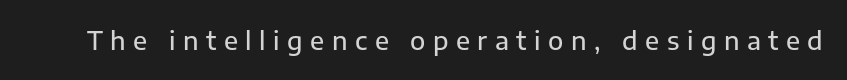
{"italic": "no", "underline": "no", "letter_spacing": "wide", "letter_spacing_em": 0.3, "glyph_px": 25}
